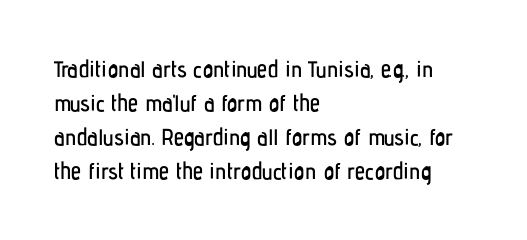
Clear beneath every line of the passage. Notice how descenders clear the ascenders below comfortably — that's standard leading. In terms of letterspacing, this is plain default setting. The lettering stays uniformly vertical, giving the passage a roman look. The lines in this sample share a left origin and differ only in where they stop.
